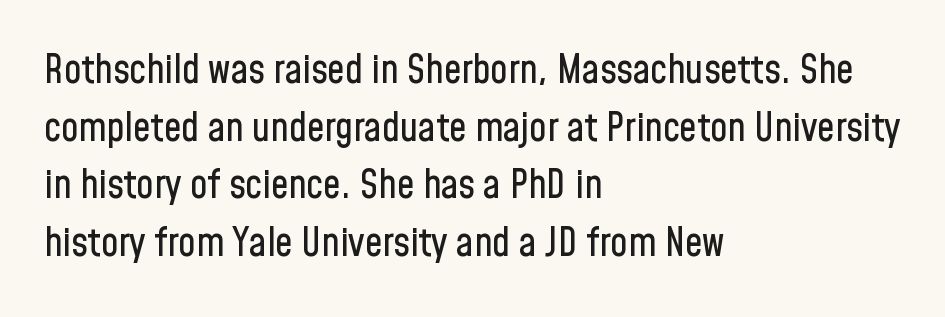
The image shows 39 px condensed sans-serif type, upright; set left-aligned, normal line spacing (1.48x), normal letter spacing, not underlined; low stroke contrast and a medium x-height.
